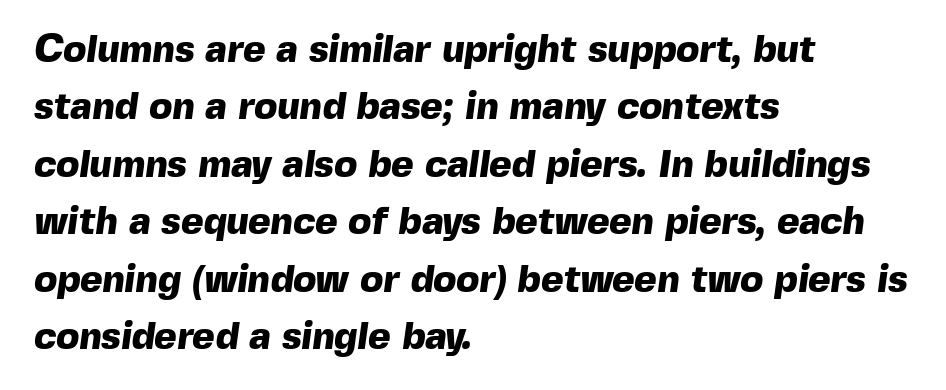
One glance says typical: line gaps are just what's usual. Thick stems and heavy bowls — unmistakably bold. This rendering employs a face without finishing strokes, i.e., a sans-serif. Standard letterfit; no display-style spreading of the glyphs.
